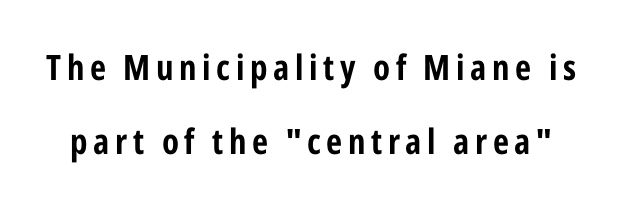
Summary of vertical rhythm: relaxed, with wide interline spacing. The space beneath each line is pristine and unruled. A dark, heavy texture on the line: the type is bold. In terms of posture, this sample is upright. The glyphs in this specimen are sans serif.
